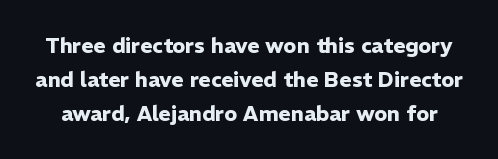
Interline gaps are of average width in this sample. The face used here has the dense, thick strokes of a bold. Spacing between characters is what you'd get straight out of the box. This rendering features lettering with no underline.
